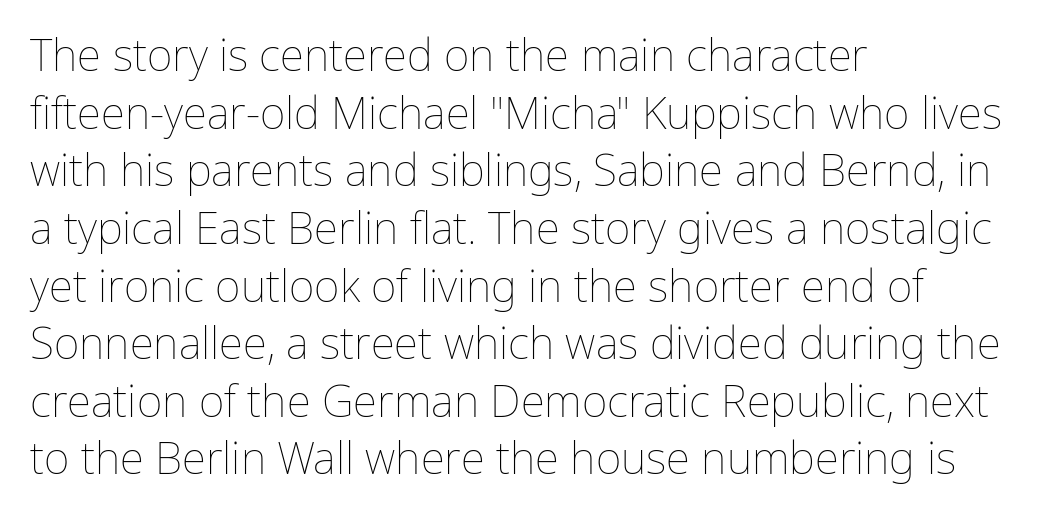
Q: Is the text bold? A: No.
Q: Is the text italic (slanted)? A: No, it is upright.
Q: Is the text underlined? A: No.
Q: How is the paragraph aligned? A: Left-aligned.
Q: Is the spacing between letters normal or unusually wide? A: Normal.
Q: Is the spacing between lines tight, normal or loose? A: Normal.
Q: Width (condensed, normal, or wide)? A: Normal.
Q: Stroke contrast? A: Low.
Q: x-height? A: Medium.
Q: Monospaced? A: No.
